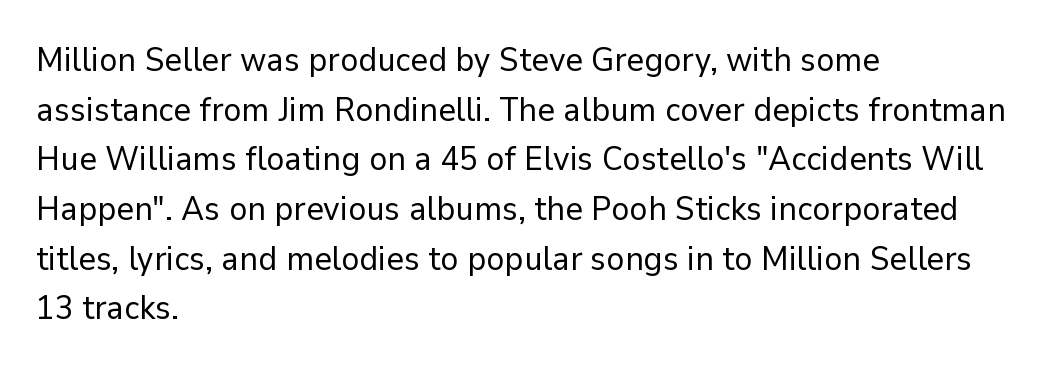
The image shows 34 px regular-weight sans-serif type, upright; set left-aligned, normal line spacing (1.46x), normal letter spacing, not underlined; low stroke contrast and a medium x-height.
